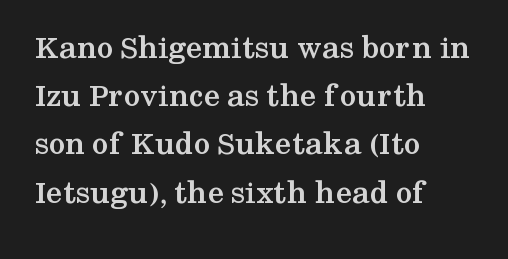
Q: Is the text bold? A: Yes.
Q: Is the text italic (slanted)? A: No, it is upright.
Q: Is the typeface a serif or a sans-serif typeface? A: Serif.
Q: Is the text underlined? A: No.
Q: How is the paragraph aligned? A: Left-aligned.
Q: Is the spacing between letters normal or unusually wide? A: Normal.
Q: Is the spacing between lines tight, normal or loose? A: Normal.
Q: Width (condensed, normal, or wide)? A: Wide.
Q: Stroke contrast? A: Medium.
Q: x-height? A: Medium.
Q: Monospaced? A: No.
